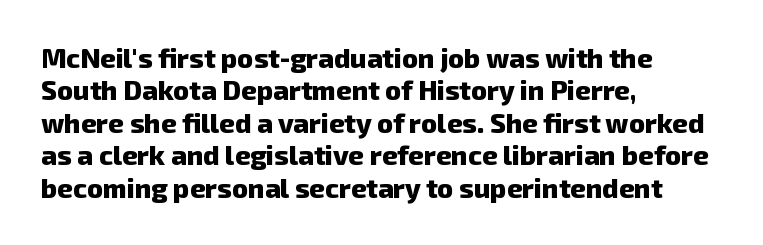
The image shows 27 px bold type; set left-aligned, line spacing 1.2x, normal letter spacing, not underlined.
